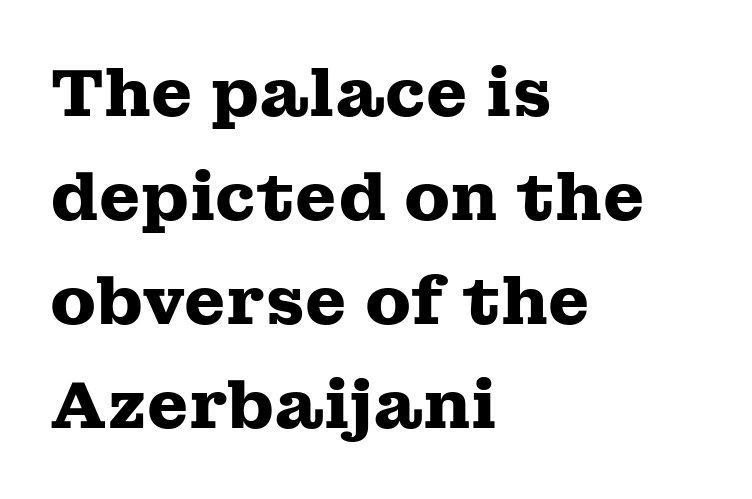
These lines carry a lot of weight — the face is fully bold. The rows are spaced the way most documents space them. Proportional: the letters do not fall into vertical columns. A roman cut, with each character standing at attention.
